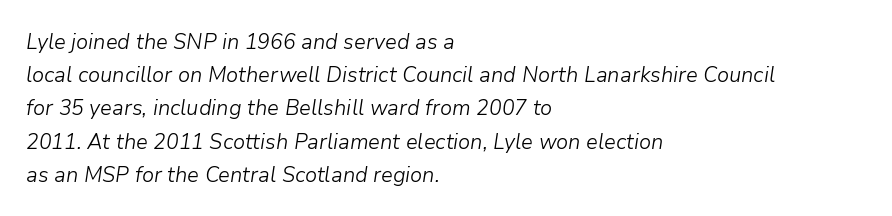
The image shows 22 px text type, italic (leaning right); set left-aligned, normal line spacing (1.51x), normal letter spacing, not underlined.
